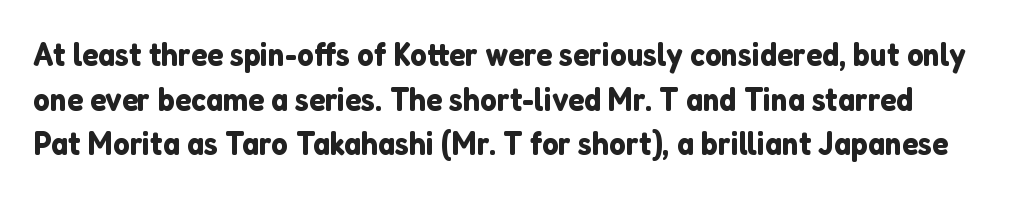
Q: Is the text italic (slanted)? A: No, it is upright.
Q: Is the typeface a serif or a sans-serif typeface? A: Sans-serif.
Q: Is the text underlined? A: No.
Q: Is the spacing between letters normal or unusually wide? A: Normal.
Q: Is the spacing between lines tight, normal or loose? A: Normal.
Q: Width (condensed, normal, or wide)? A: Normal.
Q: Stroke contrast? A: Low.
Q: x-height? A: Medium.
Q: Monospaced? A: No.
